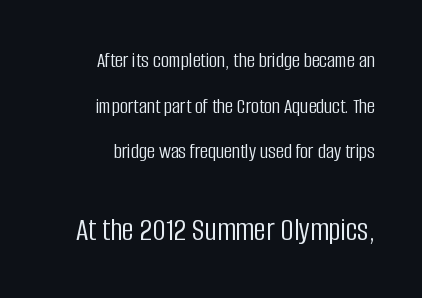
The image shows 33 px light, condensed sans-serif type, upright; set right-aligned, loose line spacing (2.07x), normal letter spacing, not underlined; the second (bottom) block is 1.5x larger; low stroke contrast and a large x-height.
